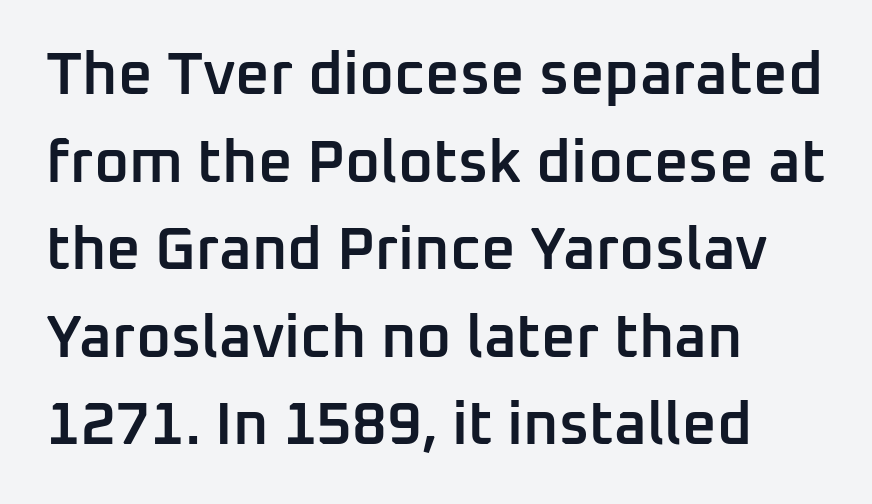
Q: Is the text bold? A: Semi-bold.
Q: Is the text italic (slanted)? A: No, it is upright.
Q: Is the typeface a serif or a sans-serif typeface? A: Sans-serif.
Q: Is the text underlined? A: No.
Q: How is the paragraph aligned? A: Left-aligned.
Q: Is the spacing between letters normal or unusually wide? A: Normal.
Q: Is the spacing between lines tight, normal or loose? A: Normal.
Q: Width (condensed, normal, or wide)? A: Normal.
Q: Stroke contrast? A: Low.
Q: x-height? A: Medium.
Q: Monospaced? A: No.
